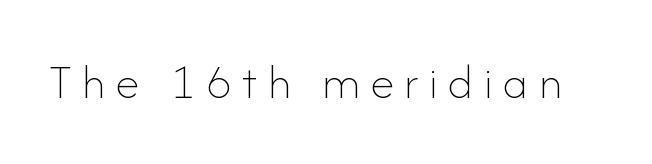
{"italic": "no", "bold": "no", "weight": "thin", "width": "normal", "stroke_contrast": "low", "x_height": "small", "monospaced": "no", "underline": "no", "letter_spacing": "wide", "letter_spacing_em": 0.21, "glyph_px": 49}
